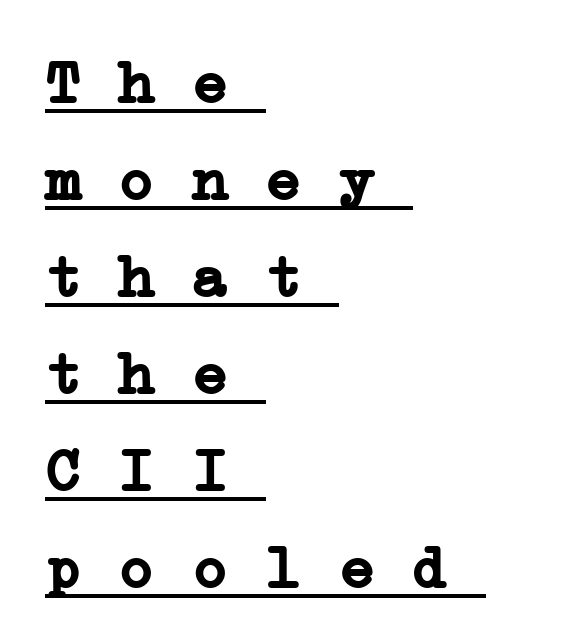
Left-aligned paragraph, ragged on the right. The typeface chosen for these lines features serifs. Underlining? Definitely there. A dark, heavy texture on the line: the type is bold.
